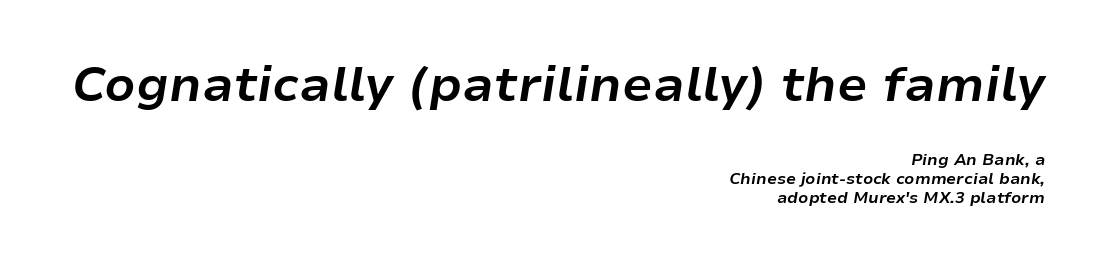
Q: Is the text bold? A: Yes.
Q: Is the text italic (slanted)? A: Yes, it leans right by about 9 degrees.
Q: Is the text underlined? A: No.
Q: How is the paragraph aligned? A: Right-aligned.
Q: Is the spacing between letters normal or unusually wide? A: Normal.
Q: Which block of text is set in a larger size, the first (top) or the second (bottom)? A: The first (top) one.
Q: Width (condensed, normal, or wide)? A: Normal.
Q: Stroke contrast? A: Low.
Q: x-height? A: Medium.
Q: Monospaced? A: No.
